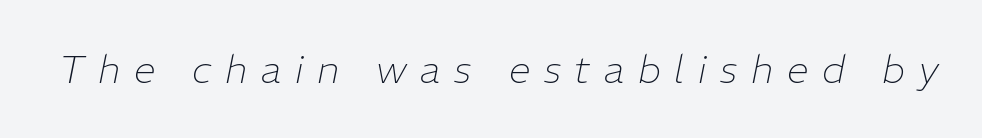
Someone cranked the tracking dial way up on this one. The specimen reads as italic at a glance. These lines are rendered in a variable-pitch font. Summary of weight: not heavy and not bold. The space beneath each line is pristine and unruled.
